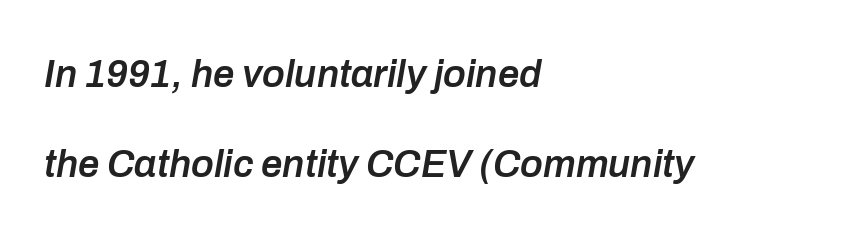
You can tell it's italic because the verticals aren't actually vertical. The letters sit at their default tracking, neither squeezed nor spread. The passage shown is semibold, sitting just below true bold. Unmarked baselines from the first word to the last.
